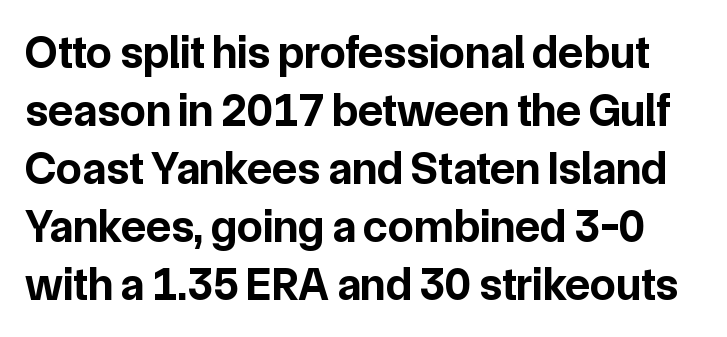
Q: Is the text bold? A: Yes.
Q: Is the text italic (slanted)? A: No, it is upright.
Q: Is the typeface a serif or a sans-serif typeface? A: Sans-serif.
Q: Is the text underlined? A: No.
Q: Is the spacing between letters normal or unusually wide? A: Normal.
Q: Is the spacing between lines tight, normal or loose? A: Normal.
Q: Width (condensed, normal, or wide)? A: Normal.
Q: Stroke contrast? A: Low.
Q: x-height? A: Medium.
Q: Monospaced? A: No.
